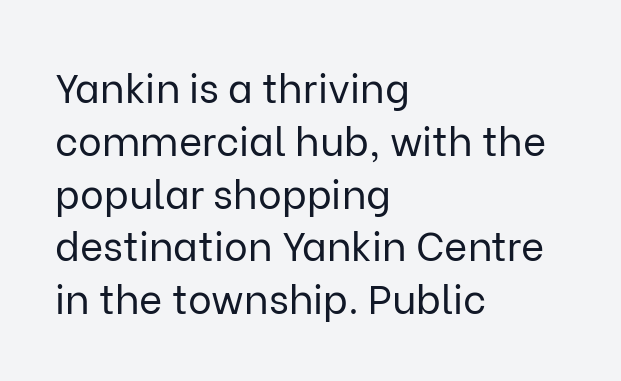
The image shows 40 px regular-weight sans-serif type, upright; set left-aligned, normal line spacing (1.32x), normal letter spacing, not underlined; low stroke contrast and a medium x-height.
